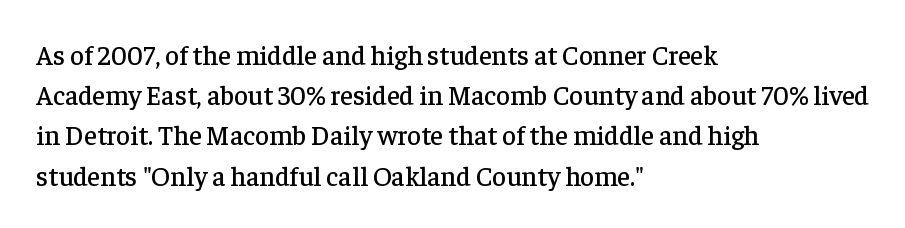
Summary of vertical rhythm: regular, with standard interline spacing. No italicization has been applied; the sample stays upright. One-word summary of the alignment: left. The line texture is even and compact thanks to regular tracking. The space directly below the letters is spotless.
